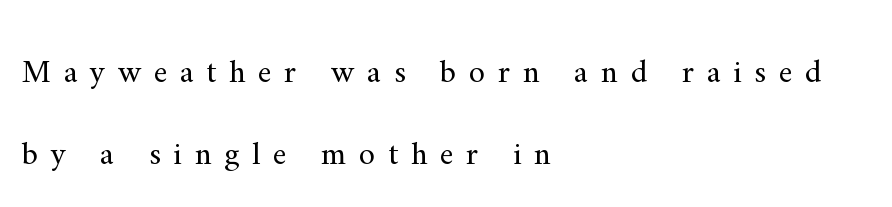
The image shows 33 px regular-weight serif type, upright; set left-aligned, loose line spacing (2.47x), unusually wide letter spacing (+0.38 em), not underlined; medium stroke contrast and a small x-height.
